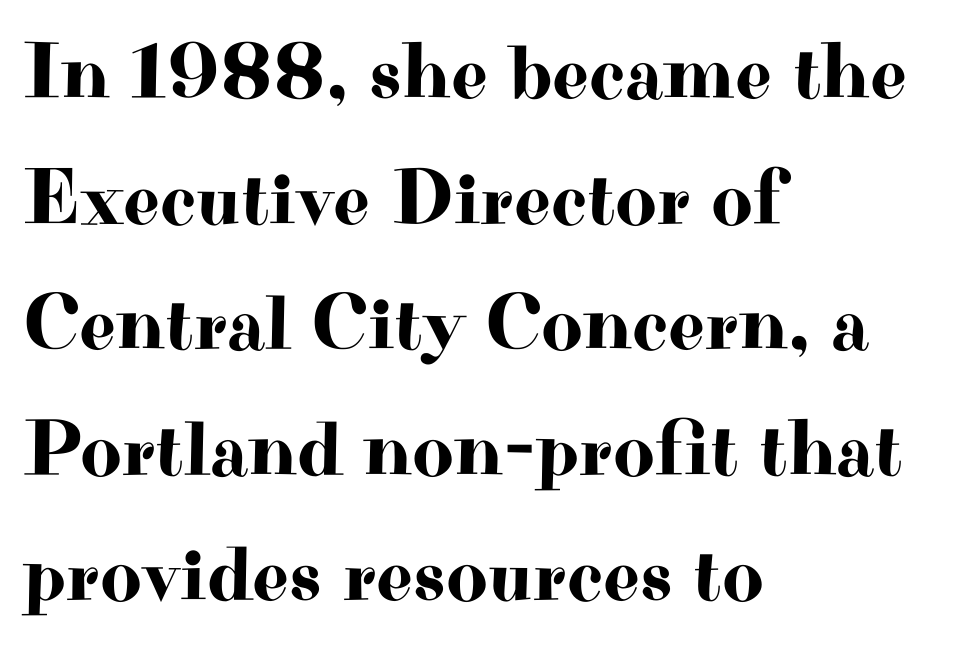
{"serif": "yes", "italic": "no", "width": "wide", "stroke_contrast": "high", "x_height": "small", "monospaced": "no", "underline": "no", "align": "left", "line_spacing": "normal", "line_spacing_ratio": 1.57, "letter_spacing": "normal", "letter_spacing_em": 0.0, "glyph_px": 80}
